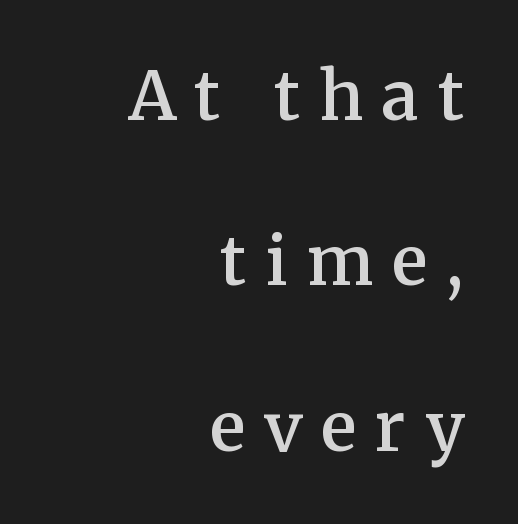
The image shows 67 px semibold serif type, upright; set right-aligned, loose line spacing (2.47x), unusually wide letter spacing (+0.28 em), not underlined; medium stroke contrast and a medium x-height.
